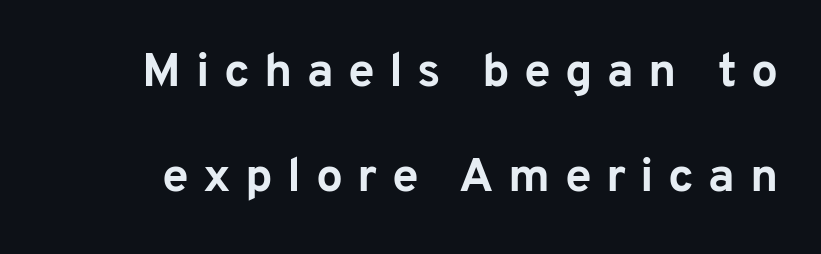
Q: Is the text bold? A: Yes.
Q: Is the text italic (slanted)? A: No, it is upright.
Q: Is the typeface a serif or a sans-serif typeface? A: Sans-serif.
Q: Is the text underlined? A: No.
Q: Is the spacing between letters normal or unusually wide? A: Unusually wide.
Q: Is the spacing between lines tight, normal or loose? A: Loose.
Q: Width (condensed, normal, or wide)? A: Normal.
Q: Stroke contrast? A: Low.
Q: x-height? A: Medium.
Q: Monospaced? A: No.
